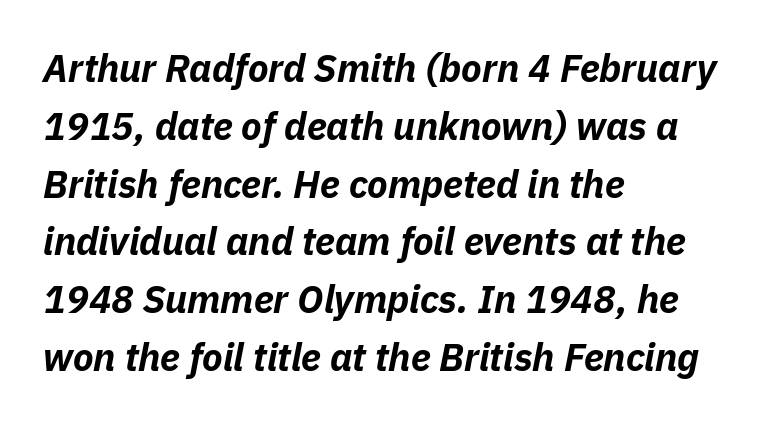
{"italic": "yes", "lean": "right", "slant_degrees": 11, "bold": "yes", "weight": "bold", "width": "normal", "stroke_contrast": "low", "x_height": "medium", "monospaced": "no", "underline": "no", "align": "left", "line_spacing": "normal", "line_spacing_ratio": 1.52, "letter_spacing": "normal", "letter_spacing_em": 0.0, "glyph_px": 38}
